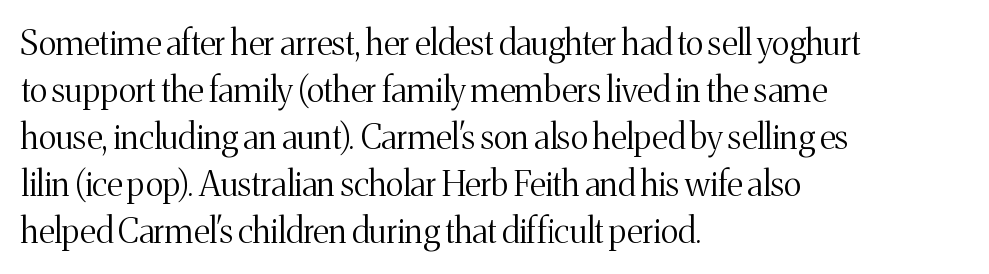
Each letter keeps its own natural width here, so spacing adapts to shape. Clear beneath every line of the passage. Teacher's note: observe the even left margin — that is flush-left alignment. Default kerning and tracking; the words read as compact shapes. The letterforms sit at book weight or below. A normal amount of white space separates one row of letters from the next.
